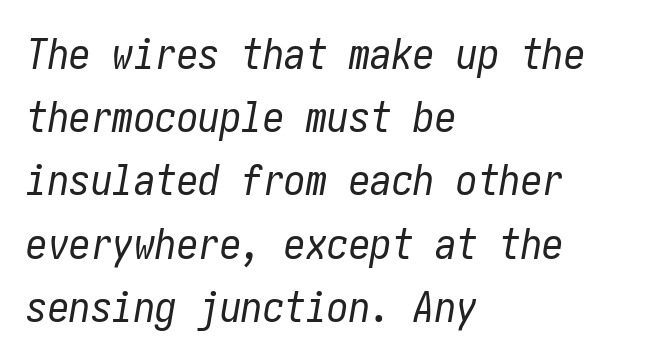
Q: Is the text bold? A: No.
Q: Is the text italic (slanted)? A: Yes, it leans right by about 10 degrees.
Q: Is the text underlined? A: No.
Q: How is the paragraph aligned? A: Left-aligned.
Q: Is the spacing between letters normal or unusually wide? A: Normal.
Q: Is the spacing between lines tight, normal or loose? A: Normal.
Q: Width (condensed, normal, or wide)? A: Condensed.
Q: Stroke contrast? A: Low.
Q: x-height? A: Medium.
